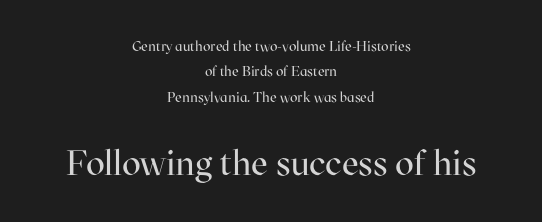
The image shows 35 px regular-weight serif type, upright; set centered, line spacing 1.81x, normal letter spacing, not underlined; the second (bottom) block is 2.5x larger; high stroke contrast and a medium x-height.
